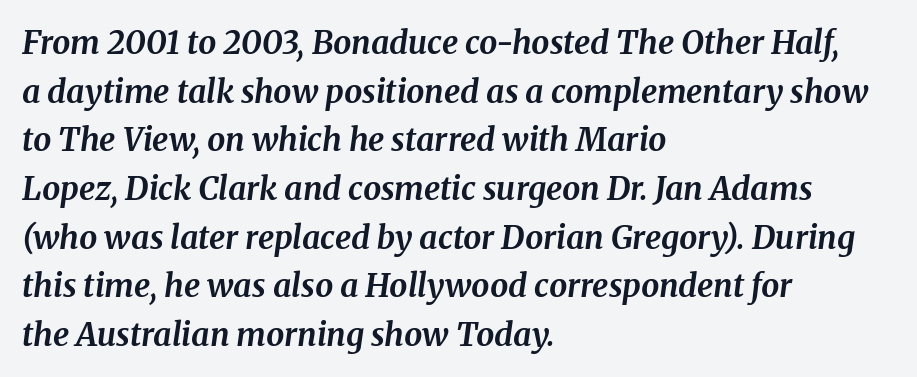
Left-aligned paragraph, ragged on the right. When letters slant like this, we call the style italic. Bold? Absolutely — the strokes are thick and heavy. The rows are spaced the way most documents space them. Note the varied advance widths — an 'i' is clearly narrower than an 'm'.
